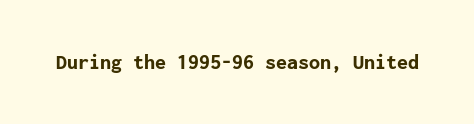
Short note: letters normally spaced. Words float on clear page, feet unadorned. The letters stand upright; this is a roman face. Heavy, bold letterforms.
